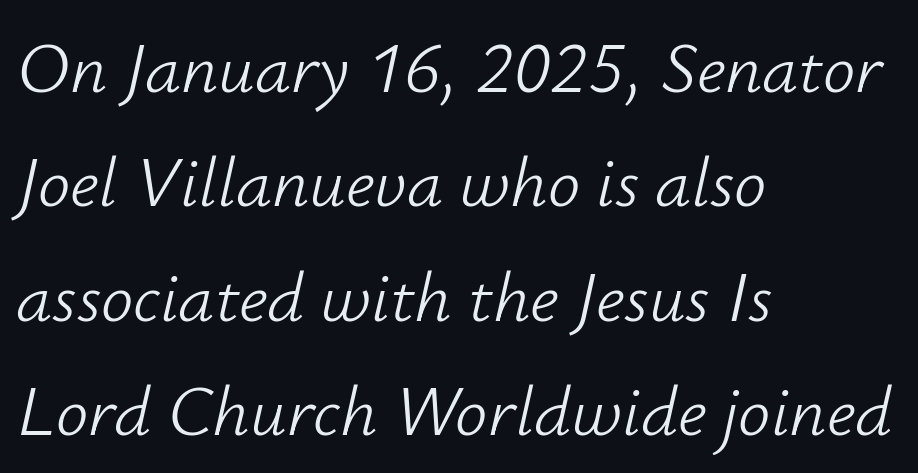
{"italic": "yes", "lean": "right", "slant_degrees": 12, "bold": "no", "weight": "light", "width": "normal", "stroke_contrast": "low", "x_height": "small", "monospaced": "no", "underline": "no", "align": "left", "line_spacing": "normal", "line_spacing_ratio": 1.59, "letter_spacing": "normal", "letter_spacing_em": 0.0, "glyph_px": 72}
